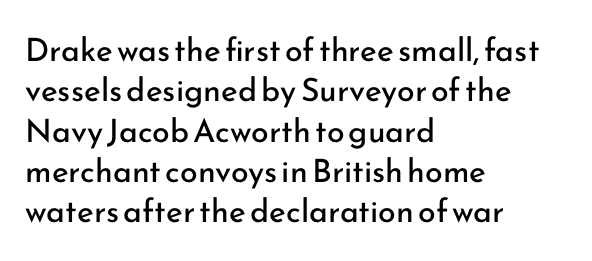
The image shows 32 px regular-weight sans-serif type, upright; set left-aligned, normal line spacing (1.26x), normal letter spacing, not underlined; low stroke contrast and a small x-height.
